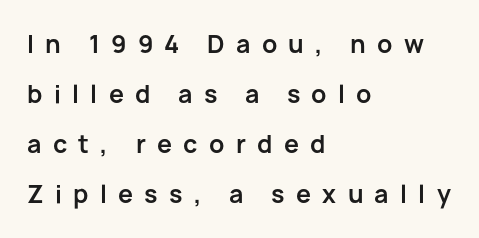
The tracking reads as deliberately expanded to a designer's eye. Just letters on the line, the space beneath them empty. This is roman type, the default non-slanted kind. Visually the block forms a straight wall on the left and a jagged coastline on the right.
